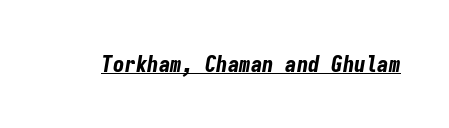
{"italic": "yes", "lean": "right", "slant_degrees": 9, "bold": "yes", "underline": "yes", "letter_spacing": "normal", "letter_spacing_em": 0.0, "glyph_px": 23}
